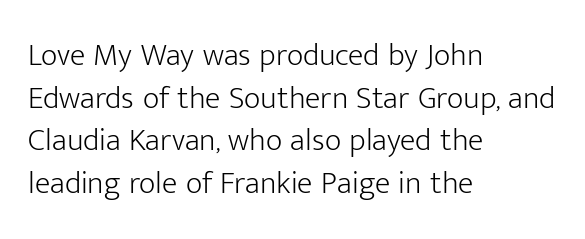
{"serif": "no", "italic": "no", "bold": "no", "weight": "light", "width": "normal", "stroke_contrast": "low", "x_height": "medium", "monospaced": "no", "underline": "no", "align": "left", "line_spacing": "normal", "line_spacing_ratio": 1.33, "letter_spacing": "normal", "letter_spacing_em": 0.0, "glyph_px": 32}
